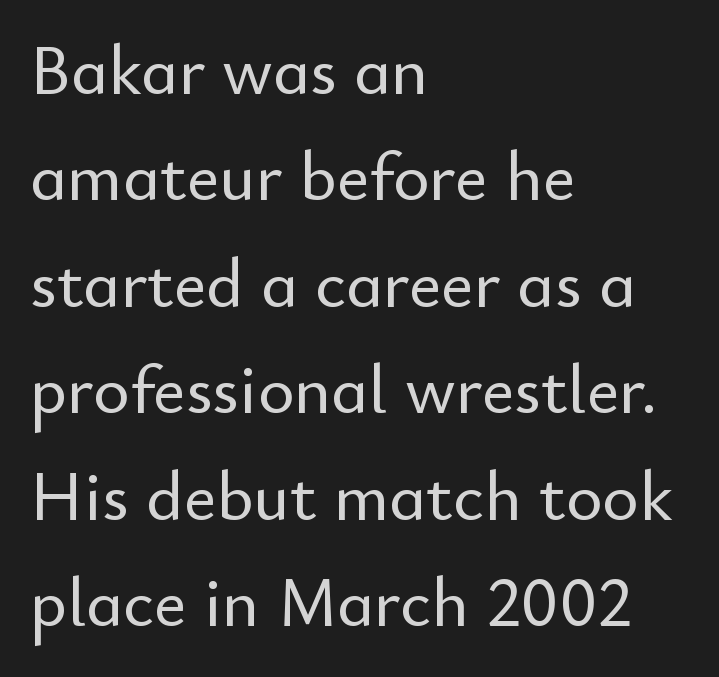
The image shows 70 px sans-serif type, upright; set left-aligned, normal line spacing (1.52x), normal letter spacing, not underlined; low stroke contrast and a small x-height.
